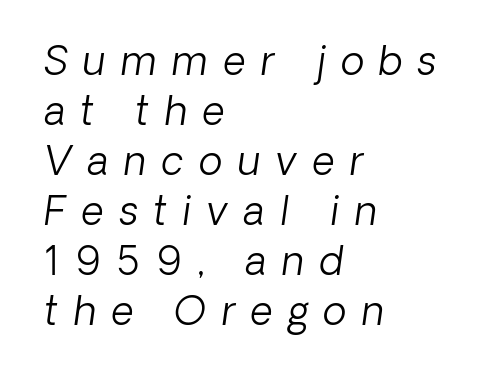
Q: Is the text bold? A: No.
Q: Is the typeface a serif or a sans-serif typeface? A: Sans-serif.
Q: Is the text underlined? A: No.
Q: How is the paragraph aligned? A: Left-aligned.
Q: Is the spacing between letters normal or unusually wide? A: Unusually wide.
Q: Is the spacing between lines tight, normal or loose? A: Normal.
Q: Width (condensed, normal, or wide)? A: Normal.
Q: Stroke contrast? A: Low.
Q: x-height? A: Medium.
Q: Monospaced? A: No.
